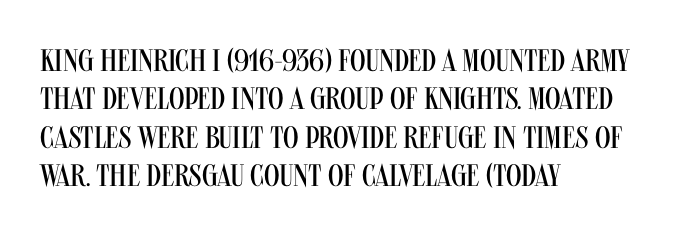
{"serif": "no", "italic": "no", "bold": "no", "weight": "regular", "width": "condensed", "stroke_contrast": "medium", "x_height": "large", "monospaced": "no", "underline": "no", "align": "left", "line_spacing_ratio": 1.24, "letter_spacing": "normal", "letter_spacing_em": 0.0, "glyph_px": 31}
